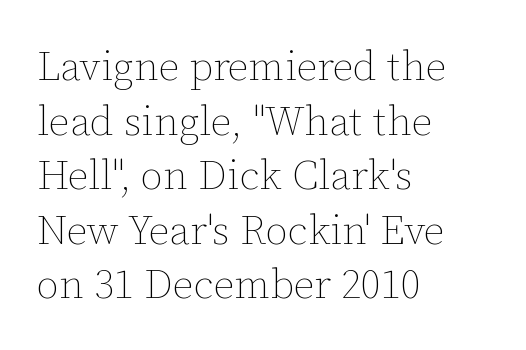
The image shows 41 px thin type, upright; set left-aligned, normal line spacing (1.33x), normal letter spacing, not underlined; low stroke contrast and a medium x-height.
